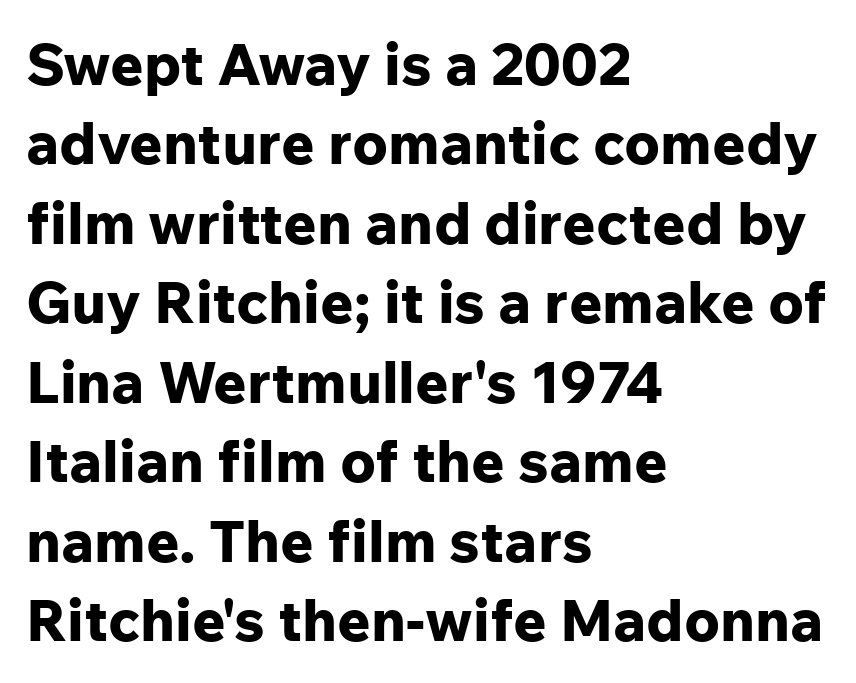
{"serif": "no", "italic": "no", "bold": "yes", "weight": "bold", "width": "normal", "stroke_contrast": "low", "x_height": "medium", "monospaced": "no", "underline": "no", "align": "left", "line_spacing": "normal", "line_spacing_ratio": 1.37, "letter_spacing": "normal", "letter_spacing_em": 0.0, "glyph_px": 58}
